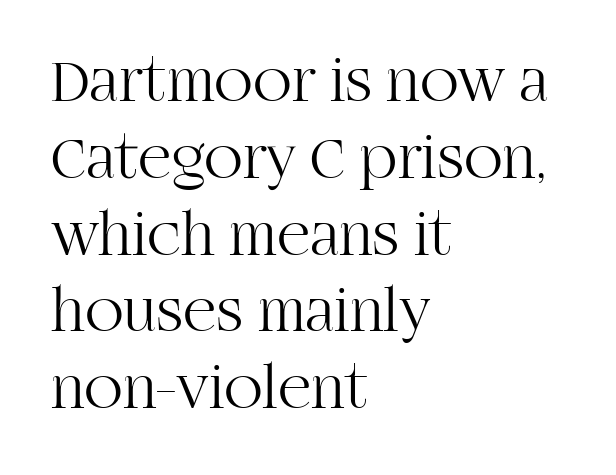
Q: Is the text bold? A: No.
Q: Is the text italic (slanted)? A: No, it is upright.
Q: Is the typeface a serif or a sans-serif typeface? A: Serif.
Q: Is the text underlined? A: No.
Q: How is the paragraph aligned? A: Left-aligned.
Q: Is the spacing between letters normal or unusually wide? A: Normal.
Q: Width (condensed, normal, or wide)? A: Normal.
Q: Stroke contrast? A: High.
Q: x-height? A: Large.
Q: Monospaced? A: No.
